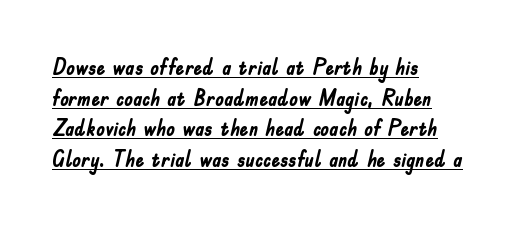
Vertical spacing — default. Does the copy run flush right? No — it runs flush left. Every word sits above its own underline.
